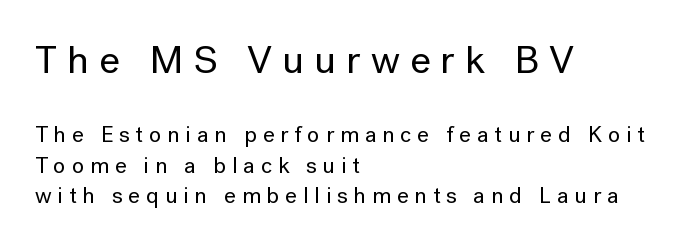
{"serif": "no", "italic": "no", "width": "normal", "stroke_contrast": "low", "x_height": "medium", "monospaced": "no", "underline": "no", "align": "left", "line_spacing": "normal", "line_spacing_ratio": 1.33, "letter_spacing": "wide", "letter_spacing_em": 0.25, "larger_block": "first", "size_ratio": 1.74, "glyph_px": 40}
